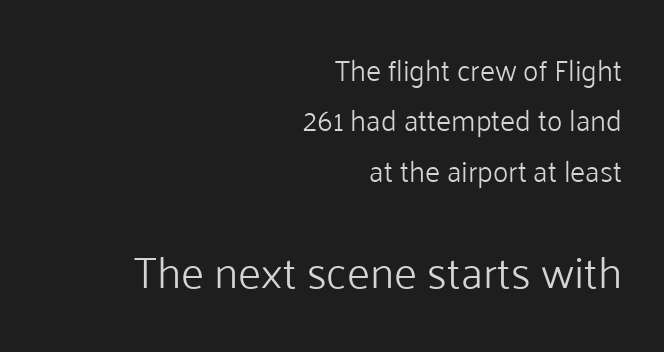
Size hierarchy here favors the trailing block over the leading one. The weight would be labelled regular, book, light, or lighter still. Posture: upright roman. Letters rest on an invisible, unmarked baseline. Layout note: lines flush right.
